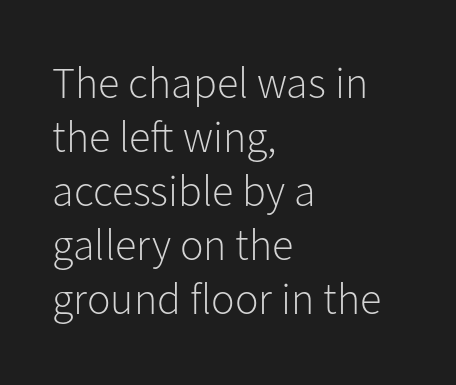
{"serif": "no", "italic": "no", "bold": "no", "weight": "light", "width": "normal", "stroke_contrast": "low", "x_height": "medium", "monospaced": "no", "underline": "no", "align": "left", "line_spacing_ratio": 1.23, "letter_spacing": "normal", "letter_spacing_em": 0.0, "glyph_px": 44}
